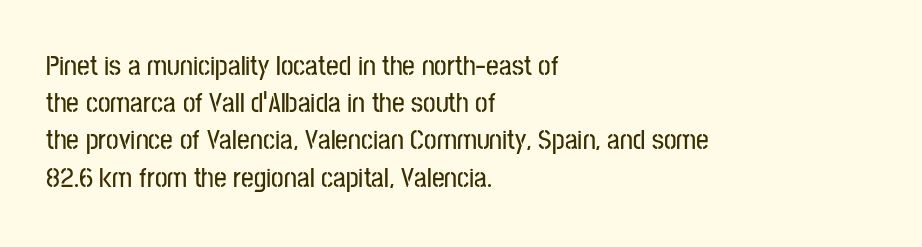
No extra tracking has been applied to these lines. You could not count columns in this text — the font is proportionally spaced. In terms of leading, this rendering sits right in the middle. Quick note: not italic, upright.
